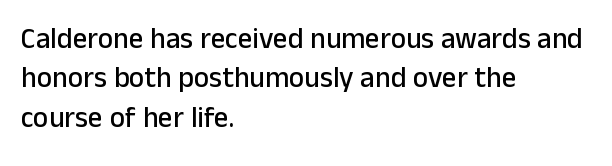
Visually the block forms a straight wall on the left and a jagged coastline on the right. How are the letters spaced? Ordinarily, with no added tracking. The font family rendered here belongs to the sans-serif group. Upright lettering throughout. Underlining? Definitely not there. Compared with typical paragraphs, the rows here are spaced about the same.
